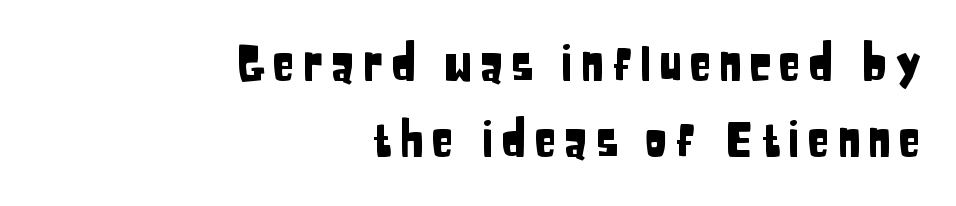
The lines sit at an ordinary, default distance from one another. The area under the type is left untouched. Check where the strokes stop: nothing finishes them off — pure sans. Ordinary non-slanted type is in use.
